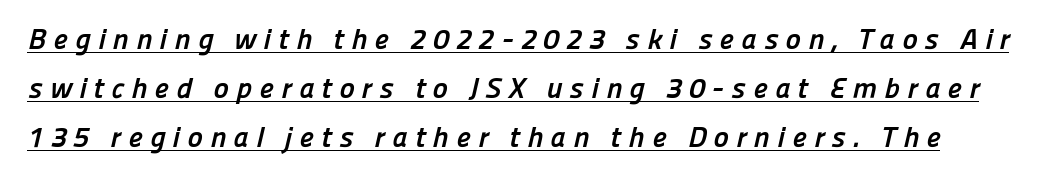
Normally led — the rows are evenly, conventionally spaced. Between one letter and the next there's a generous, obvious gap. The glyphs are accompanied by a horizontal stroke just below them. Do the characters align in a grid? No, the font is proportional.
